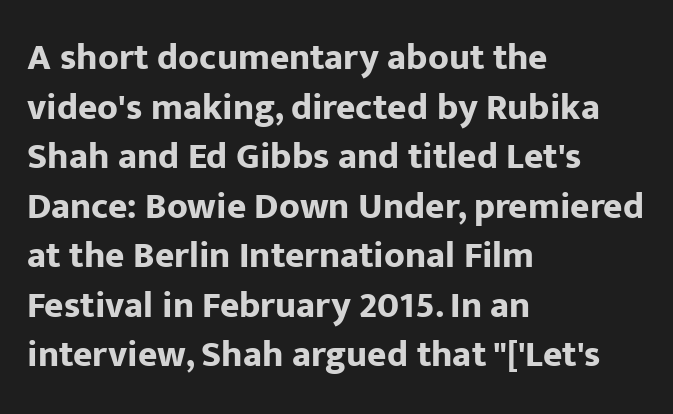
The image shows 37 px bold sans-serif type, upright; set left-aligned, normal line spacing (1.34x), normal letter spacing, not underlined; low stroke contrast and a medium x-height.
